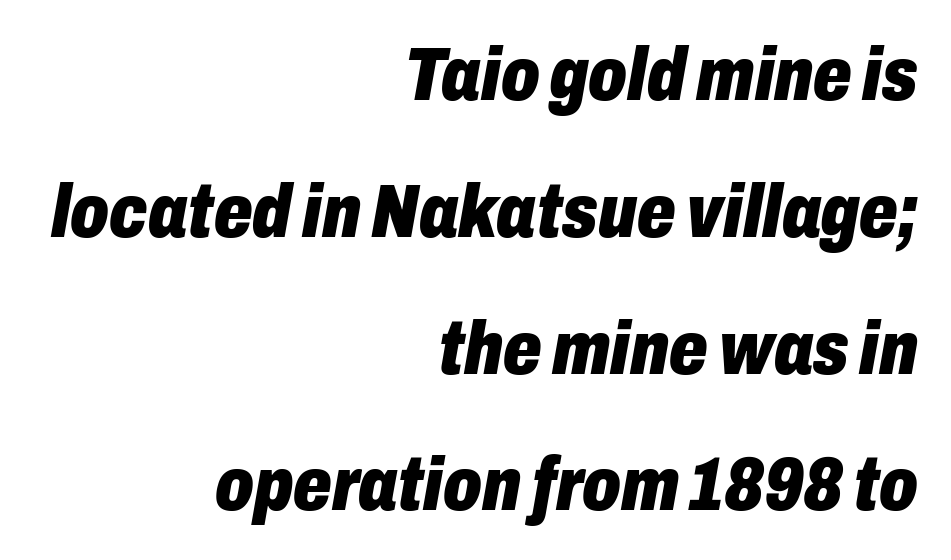
{"italic": "yes", "lean": "right", "slant_degrees": 10, "bold": "yes", "weight": "heavy", "width": "condensed", "stroke_contrast": "low", "x_height": "medium", "monospaced": "no", "underline": "no", "align": "right", "line_spacing_ratio": 1.8, "letter_spacing": "normal", "letter_spacing_em": 0.0, "glyph_px": 76}
